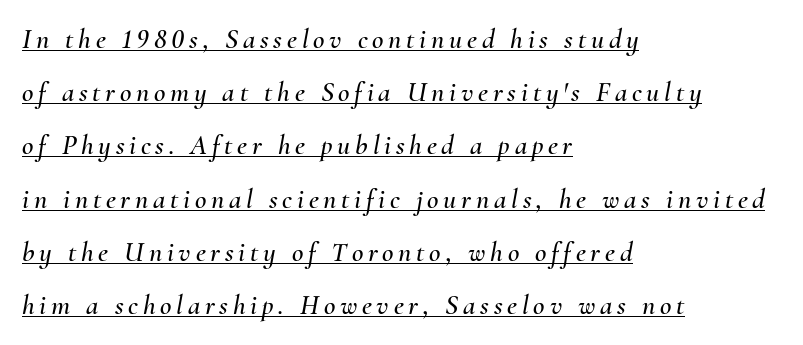
Q: Is the text italic (slanted)? A: Yes, it leans right by about 10 degrees.
Q: Is the text underlined? A: Yes.
Q: How is the paragraph aligned? A: Left-aligned.
Q: Is the spacing between lines tight, normal or loose? A: Loose.
Q: Width (condensed, normal, or wide)? A: Normal.
Q: Stroke contrast? A: Medium.
Q: x-height? A: Small.
Q: Monospaced? A: No.
